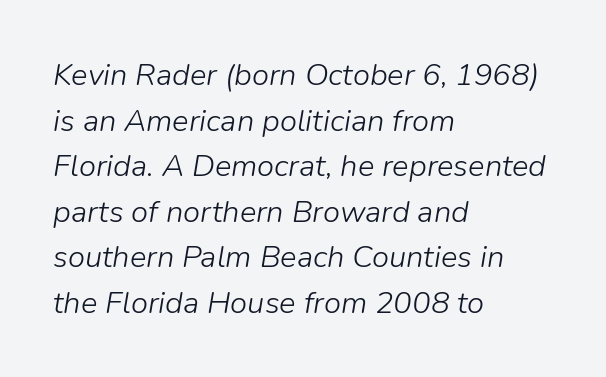
The image shows 31 px light type, italic (leaning right); set left-aligned, normal line spacing (1.47x), normal letter spacing, not underlined; low stroke contrast and a medium x-height.
